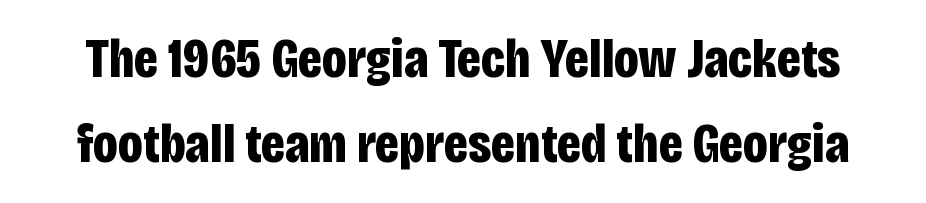
{"serif": "no", "italic": "no", "bold": "yes", "weight": "bold", "width": "condensed", "stroke_contrast": "low", "x_height": "large", "monospaced": "no", "underline": "no", "line_spacing": "normal", "line_spacing_ratio": 1.52, "letter_spacing": "normal", "letter_spacing_em": 0.0, "glyph_px": 56}
